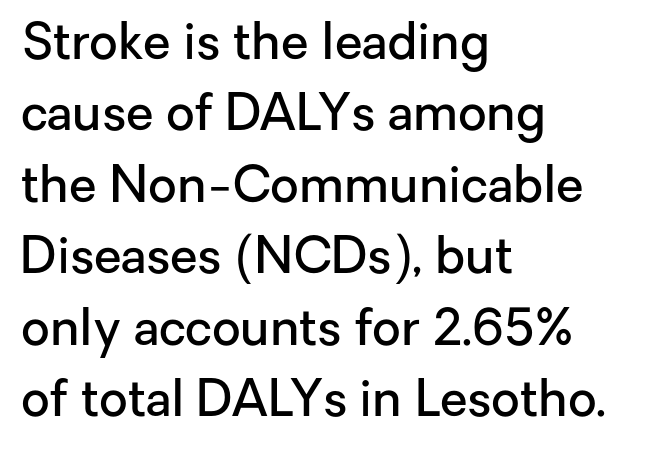
{"serif": "no", "italic": "no", "bold": "semi", "weight": "semibold", "width": "normal", "stroke_contrast": "low", "x_height": "medium", "monospaced": "no", "underline": "no", "align": "left", "line_spacing": "normal", "line_spacing_ratio": 1.43, "letter_spacing": "normal", "letter_spacing_em": 0.0, "glyph_px": 50}
